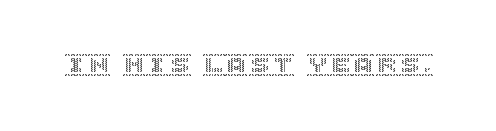
Q: Is the text italic (slanted)? A: No, it is upright.
Q: Is the text underlined? A: No.
Q: Is the spacing between letters normal or unusually wide? A: Normal.
